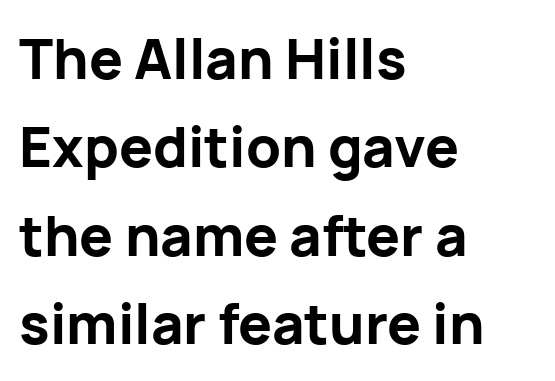
Q: Is the text bold? A: Yes.
Q: Is the text italic (slanted)? A: No, it is upright.
Q: Is the typeface a serif or a sans-serif typeface? A: Sans-serif.
Q: Is the text underlined? A: No.
Q: How is the paragraph aligned? A: Left-aligned.
Q: Is the spacing between letters normal or unusually wide? A: Normal.
Q: Is the spacing between lines tight, normal or loose? A: Normal.
Q: Width (condensed, normal, or wide)? A: Normal.
Q: Stroke contrast? A: Low.
Q: x-height? A: Medium.
Q: Monospaced? A: No.
